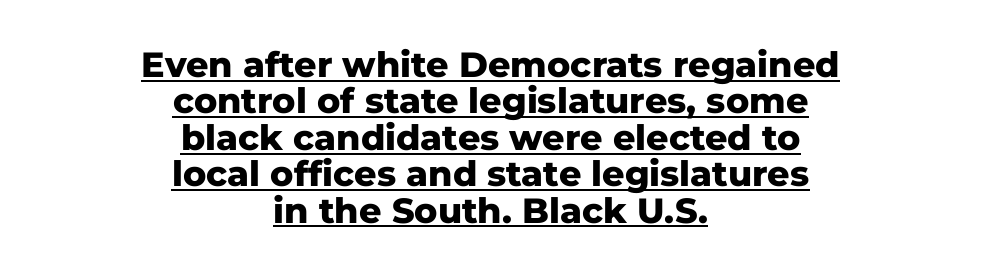
{"serif": "no", "italic": "no", "bold": "yes", "weight": "heavy", "width": "normal", "stroke_contrast": "low", "x_height": "medium", "monospaced": "no", "underline": "yes", "align": "center", "line_spacing": "tight", "line_spacing_ratio": 1.04, "letter_spacing": "normal", "letter_spacing_em": 0.0, "glyph_px": 35}
